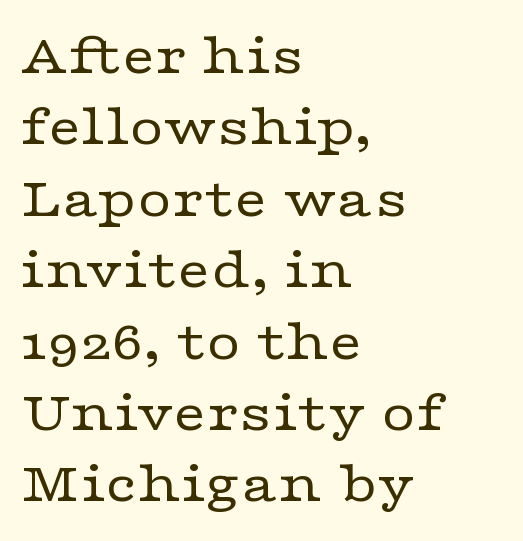
The image shows 59 px regular-weight, wide serif type, upright; set left-aligned, line spacing 1.21x, normal letter spacing, not underlined; low stroke contrast and a medium x-height.
